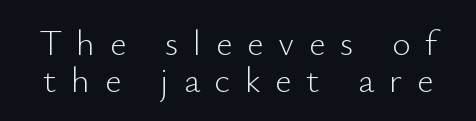
Each letter keeps its own natural width here, so spacing adapts to shape. The gap between lines stays unmarked. Horizontal bands of white between lines are thin slivers. Italic: no, the glyphs are upright roman. Each word looks stretched out because of the extra space between its letters.
